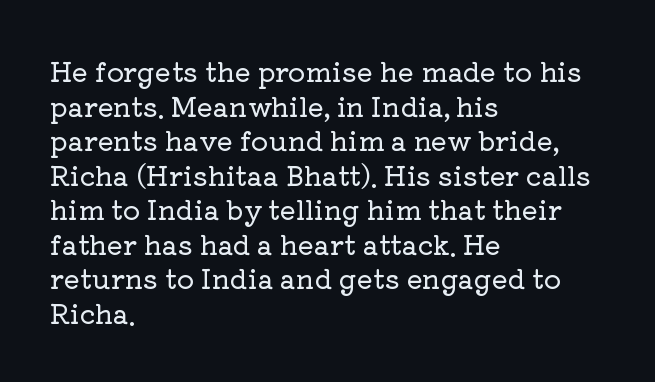
Q: Is the text italic (slanted)? A: No, it is upright.
Q: Is the text underlined? A: No.
Q: How is the paragraph aligned? A: Left-aligned.
Q: Is the spacing between letters normal or unusually wide? A: Normal.
Q: Is the spacing between lines tight, normal or loose? A: Normal.
